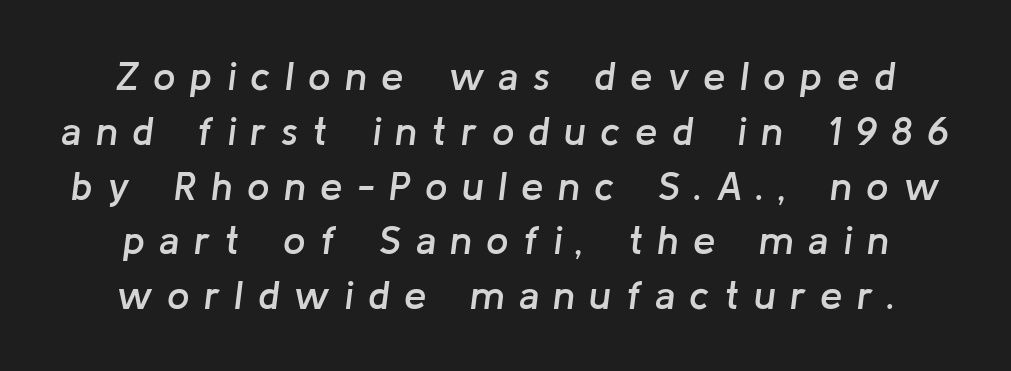
Q: Is the text bold? A: Semi-bold.
Q: Is the text italic (slanted)? A: Yes, it leans right by about 8 degrees.
Q: Is the text underlined? A: No.
Q: Is the spacing between letters normal or unusually wide? A: Unusually wide.
Q: Is the spacing between lines tight, normal or loose? A: Normal.
Q: Width (condensed, normal, or wide)? A: Normal.
Q: Stroke contrast? A: Low.
Q: x-height? A: Medium.
Q: Monospaced? A: No.
